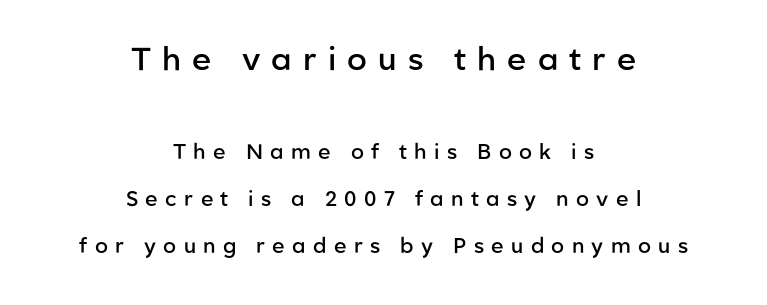
{"serif": "no", "italic": "no", "bold": "semi", "weight": "semibold", "width": "normal", "stroke_contrast": "low", "x_height": "medium", "monospaced": "no", "underline": "no", "align": "center", "line_spacing": "loose", "line_spacing_ratio": 2.25, "letter_spacing": "wide", "letter_spacing_em": 0.35, "larger_block": "first", "size_ratio": 1.52, "glyph_px": 32}
